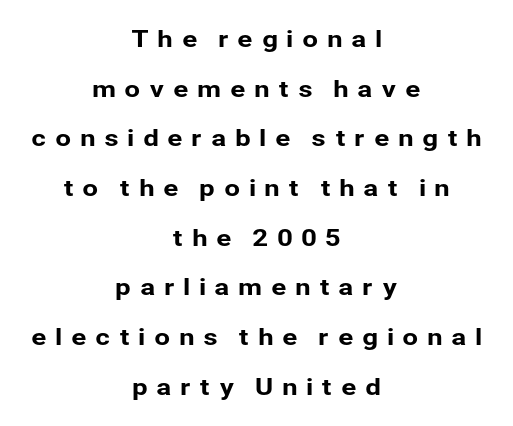
{"italic": "no", "underline": "no", "align": "center", "line_spacing": "loose", "line_spacing_ratio": 2.16, "letter_spacing": "wide", "letter_spacing_em": 0.36, "glyph_px": 23}
